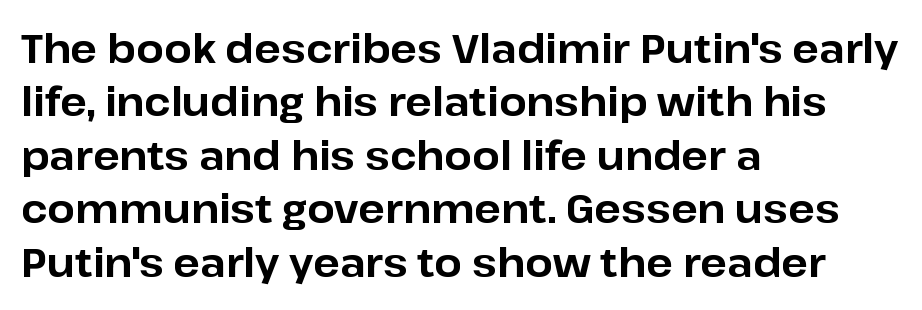
The compositor pushed each line to the left boundary. Nothing sits at the stroke ends, so this counts as sans-serif. Each new line begins a customary step beneath the previous one. These lines keep a tight, regular rhythm from letter to letter. This is the regular roman posture of the typeface. Letters rest on an invisible, unmarked baseline.
